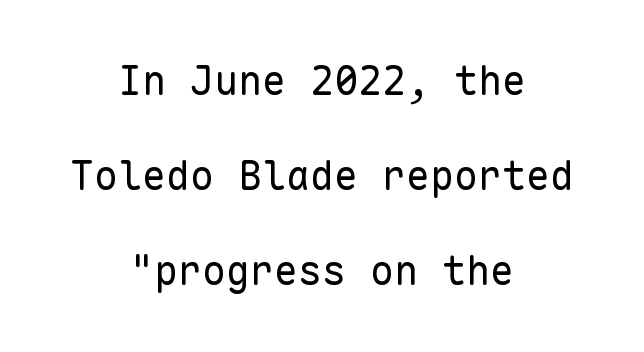
Q: Is the text bold? A: No.
Q: Is the text italic (slanted)? A: No, it is upright.
Q: Is the typeface a serif or a sans-serif typeface? A: Sans-serif.
Q: Is the text underlined? A: No.
Q: How is the paragraph aligned? A: Centered.
Q: Is the spacing between letters normal or unusually wide? A: Normal.
Q: Is the spacing between lines tight, normal or loose? A: Loose.
Q: Width (condensed, normal, or wide)? A: Normal.
Q: Stroke contrast? A: Low.
Q: x-height? A: Medium.
Q: Monospaced? A: Yes.
